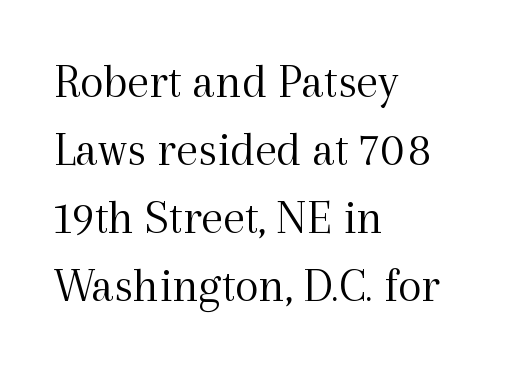
The image shows 49 px light serif type, upright; set left-aligned, normal line spacing (1.39x), normal letter spacing, not underlined; a medium x-height.
